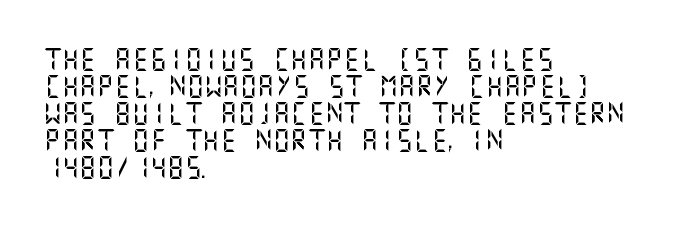
The image shows 22 px text type, upright; set left-aligned, line spacing 1.23x, normal letter spacing, not underlined.
